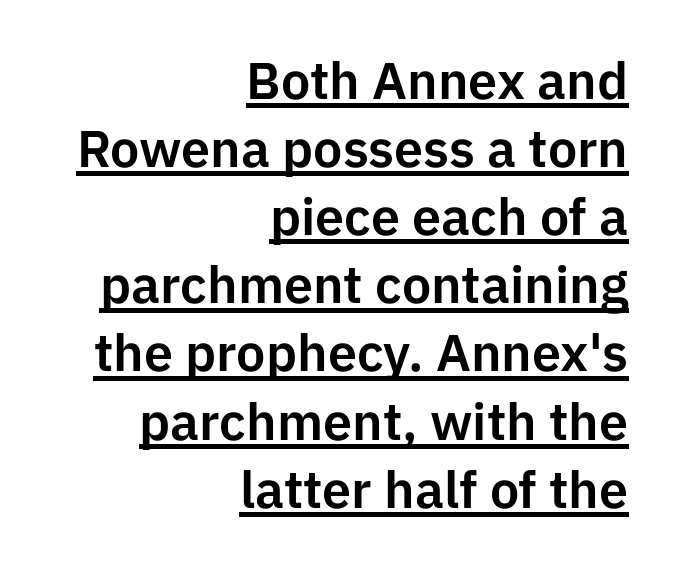
Leading matches the norm, producing a regular column. Alignment: flush right. Glyph-to-glyph distance matches everyday printed text. This sample uses a sans-serif face. Character widths vary here, with narrow letters taking less room than wide ones.
